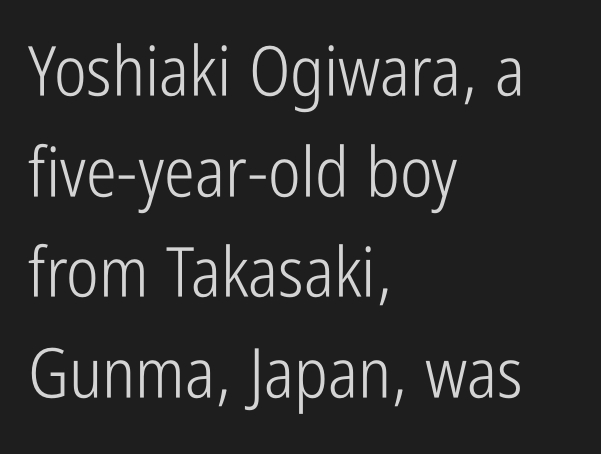
The image shows 69 px light, condensed sans-serif type, upright; set left-aligned, normal line spacing (1.46x), normal letter spacing, not underlined; low stroke contrast and a medium x-height.
